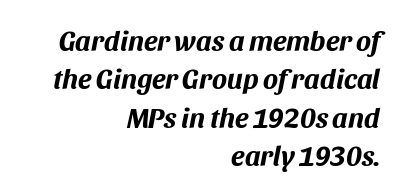
Q: Is the text bold? A: Yes.
Q: Is the text italic (slanted)? A: Yes, it leans right by about 11 degrees.
Q: Is the text underlined? A: No.
Q: How is the paragraph aligned? A: Right-aligned.
Q: Is the spacing between letters normal or unusually wide? A: Normal.
Q: Is the spacing between lines tight, normal or loose? A: Normal.
Q: Width (condensed, normal, or wide)? A: Normal.
Q: Stroke contrast? A: Medium.
Q: x-height? A: Large.
Q: Monospaced? A: No.
